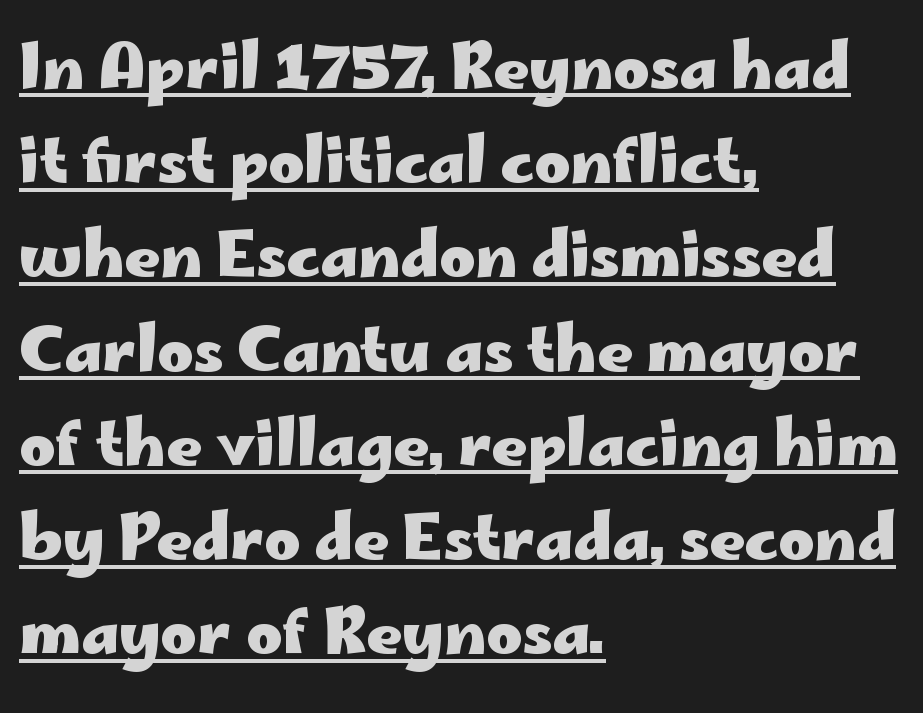
The rendering keeps characters at their native spacing. The characters look thick and weighty, a clear bold. Are there feet on the stems? There aren't — it's a sans. A baseline rule has been typeset under these characters. The face used here is proportionally spaced, like ordinary book or web type.
